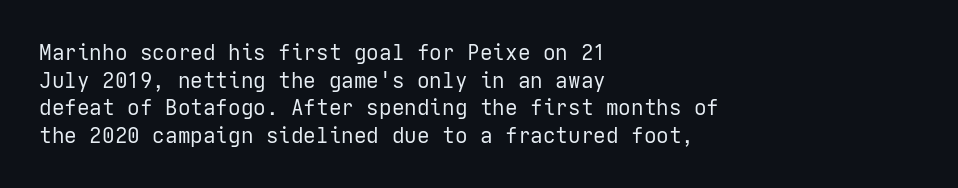
Teacher's note: observe the even left margin — that is flush-left alignment. The line texture is even and compact thanks to regular tracking. The lettering stays uniformly vertical, giving the passage a roman look. The baseline area is clear.
